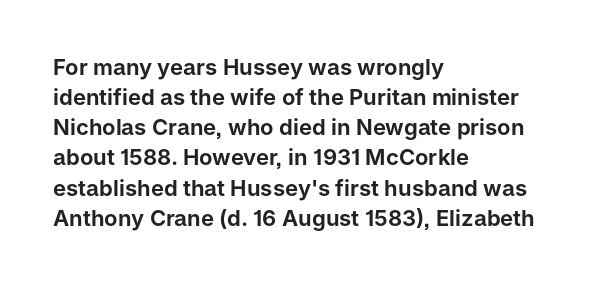
The image shows 22 px text type, upright; set left-aligned, normal line spacing (1.37x), normal letter spacing, not underlined.
